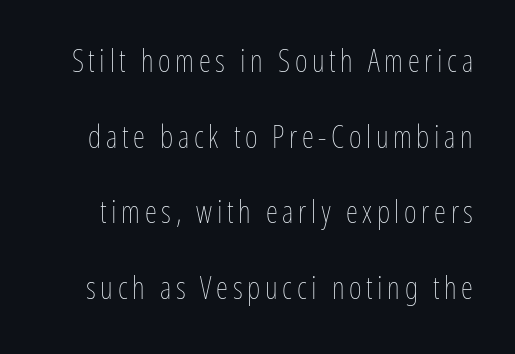
Q: Is the text bold? A: No.
Q: Is the text italic (slanted)? A: No, it is upright.
Q: Is the text underlined? A: No.
Q: Is the spacing between lines tight, normal or loose? A: Loose.
Q: Width (condensed, normal, or wide)? A: Condensed.
Q: Stroke contrast? A: Low.
Q: x-height? A: Medium.
Q: Monospaced? A: No.
